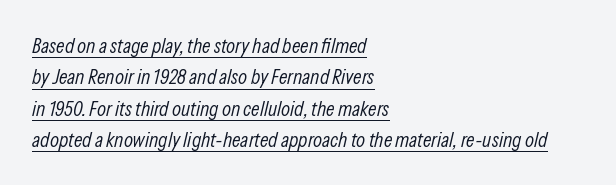
Compared with a typical body face, this is equally light or lighter still. Summary of vertical rhythm: regular, with standard interline spacing. No extra tracking has been applied to these lines. The rag falls on the right side of this text block. These characters rest on top of a visible drawn line.
